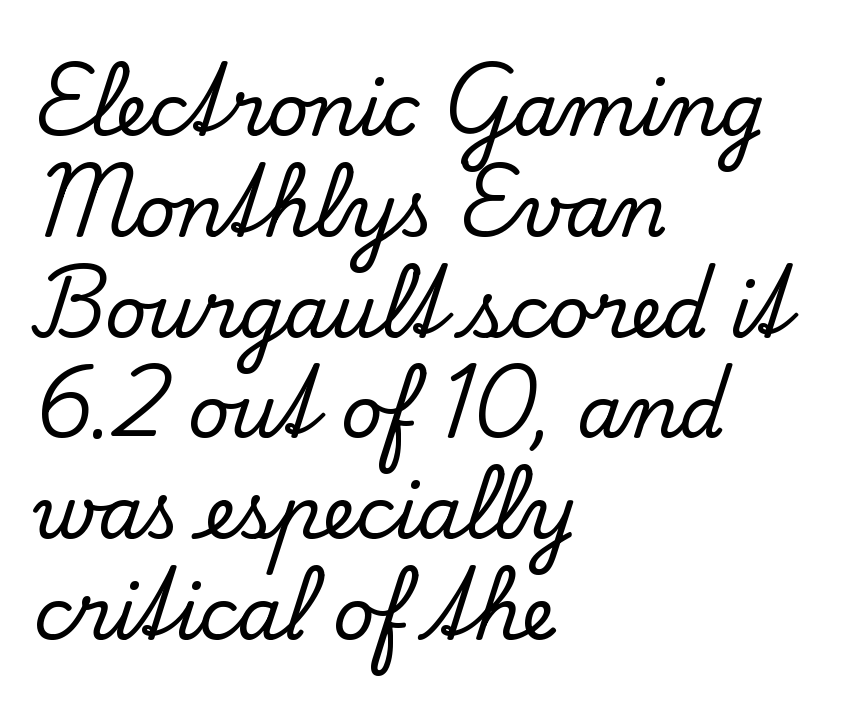
Q: Is the text italic (slanted)? A: Yes.
Q: Is the typeface a serif or a sans-serif typeface? A: Serif.
Q: Is the text underlined? A: No.
Q: How is the paragraph aligned? A: Left-aligned.
Q: Is the spacing between letters normal or unusually wide? A: Normal.
Q: Is the spacing between lines tight, normal or loose? A: Normal.
Q: Width (condensed, normal, or wide)? A: Normal.
Q: Stroke contrast? A: Low.
Q: x-height? A: Small.
Q: Monospaced? A: No.
